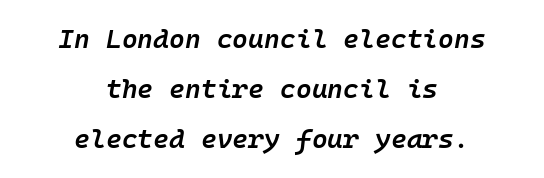
The image shows 27 px text type, italic (leaning right); set centered, line spacing 1.86x, normal letter spacing, not underlined.
